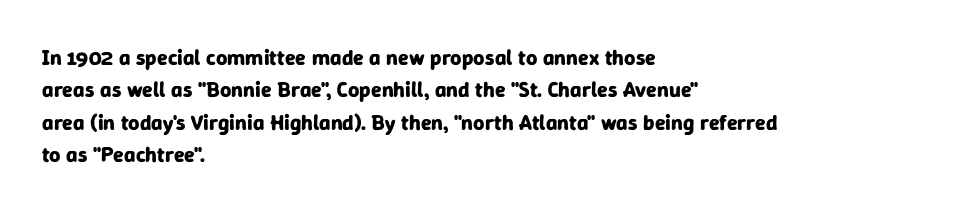
This block has exactly the height ordinary leading produces. A roman cut, with each character standing at attention. Typesetter's note: full bold, strokes at maximum text heaviness. The rendering anchors every line to the left-hand side.
